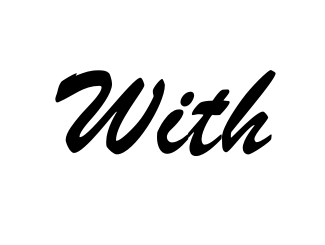
Q: Is the typeface a serif or a sans-serif typeface? A: Sans-serif.
Q: Is the text underlined? A: No.
Q: Is the spacing between letters normal or unusually wide? A: Normal.
Q: Width (condensed, normal, or wide)? A: Condensed.
Q: Stroke contrast? A: Low.
Q: x-height? A: Small.
Q: Monospaced? A: No.
